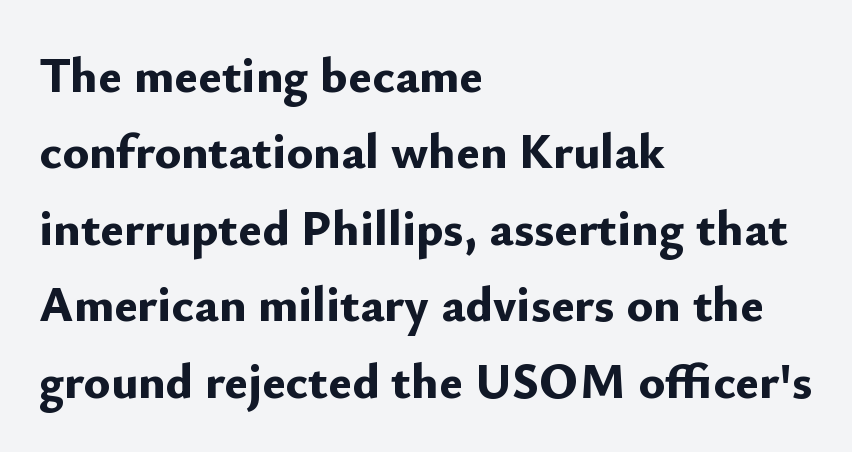
The image shows 50 px bold sans-serif type, upright; set left-aligned, normal line spacing (1.53x), normal letter spacing, not underlined; low stroke contrast and a small x-height.
